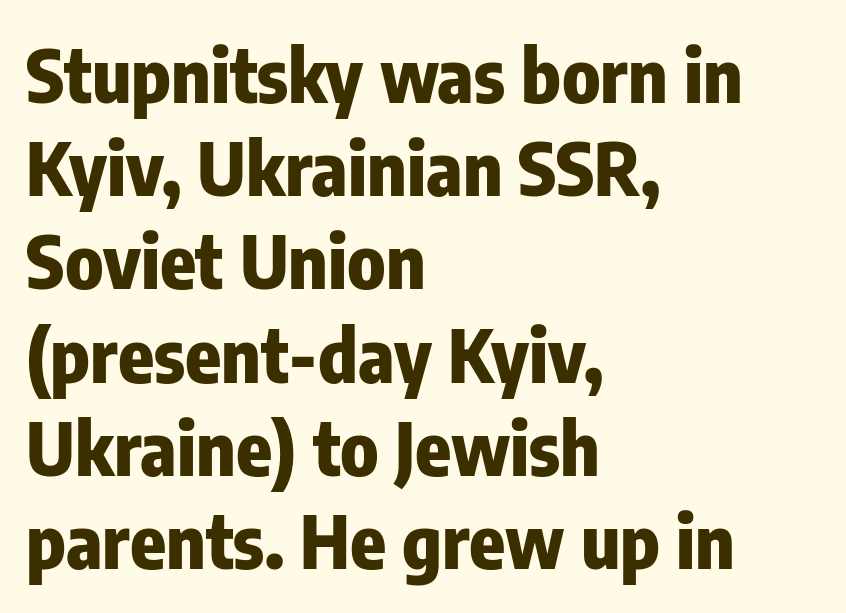
{"serif": "no", "italic": "no", "bold": "yes", "weight": "heavy", "width": "condensed", "stroke_contrast": "low", "x_height": "medium", "monospaced": "no", "underline": "no", "align": "left", "line_spacing": "normal", "line_spacing_ratio": 1.26, "letter_spacing": "normal", "letter_spacing_em": 0.0, "glyph_px": 74}
